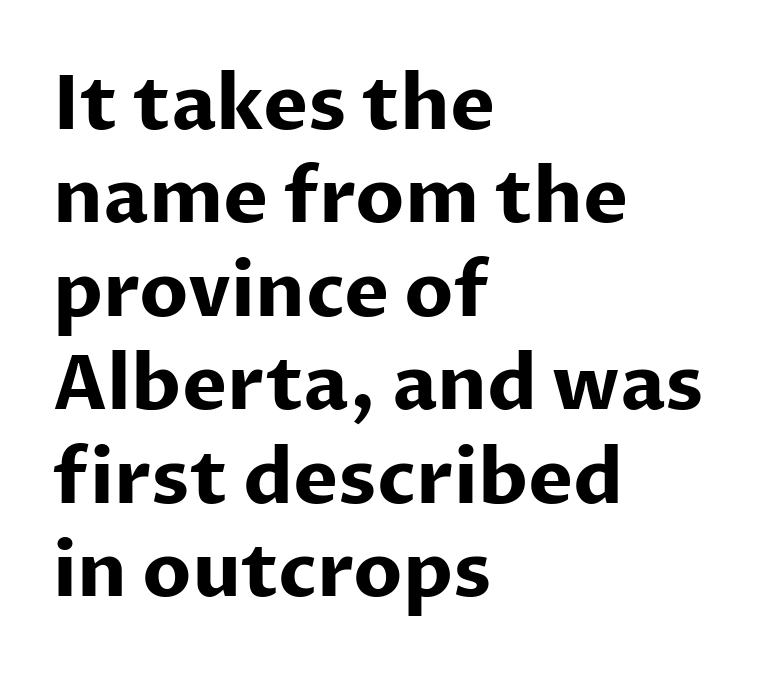
The image shows 76 px bold sans-serif type, upright; set left-aligned, line spacing 1.23x, normal letter spacing, not underlined; low stroke contrast and a medium x-height.
